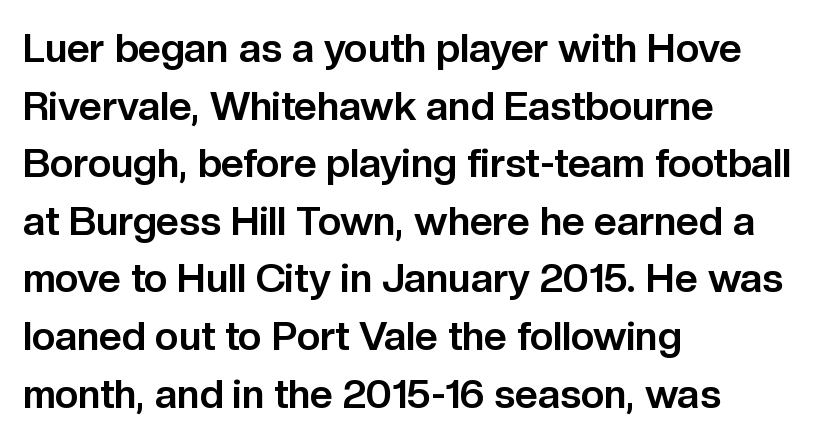
A typesetter would mark this as roman, not italic. Clear beneath every line of the passage. The rows are spaced the way most documents space them. Typeset ragged right — the left edge is the straight one. The line texture is even and compact thanks to regular tracking. Chunky letters — that's bold for sure.
